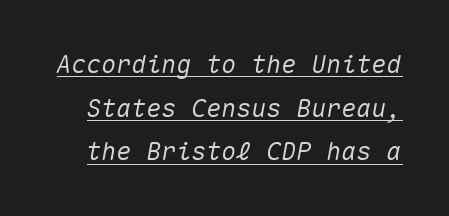
When letters slant like this, we call the style italic. Caption: standard tracking, unaltered. A continuous stroke trails under the words, as in a hyperlink.
